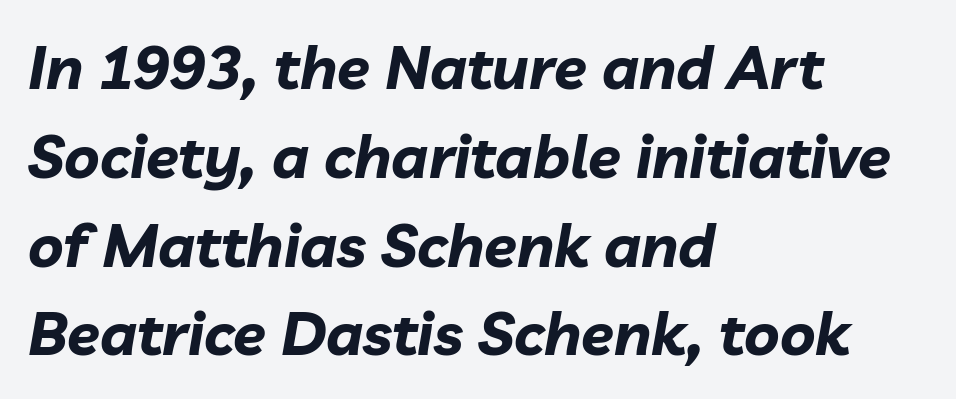
The image shows 60 px bold type, italic (leaning right); set left-aligned, normal line spacing (1.48x), normal letter spacing, not underlined; low stroke contrast and a medium x-height.
